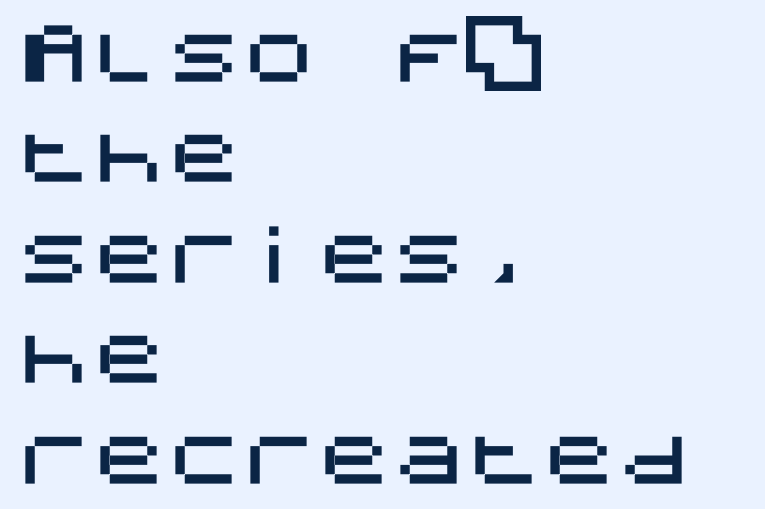
The image shows 75 px sans-serif type, upright; set left-aligned, normal line spacing (1.34x), normal letter spacing, not underlined; medium stroke contrast and a large x-height.
